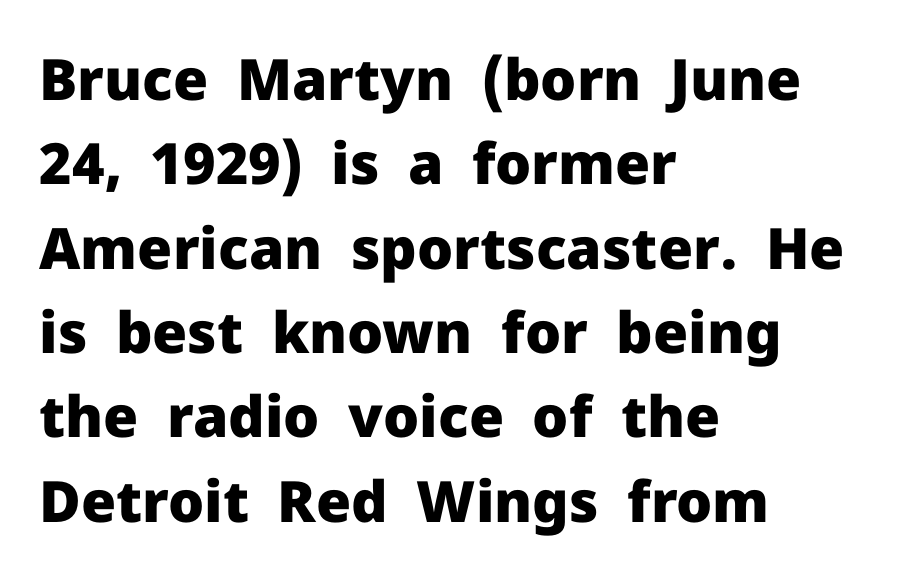
Q: Is the text bold? A: Yes.
Q: Is the text italic (slanted)? A: No, it is upright.
Q: Is the typeface a serif or a sans-serif typeface? A: Sans-serif.
Q: Is the text underlined? A: No.
Q: How is the paragraph aligned? A: Left-aligned.
Q: Is the spacing between letters normal or unusually wide? A: Normal.
Q: Is the spacing between lines tight, normal or loose? A: Normal.
Q: Width (condensed, normal, or wide)? A: Normal.
Q: Stroke contrast? A: Low.
Q: x-height? A: Medium.
Q: Monospaced? A: No.
